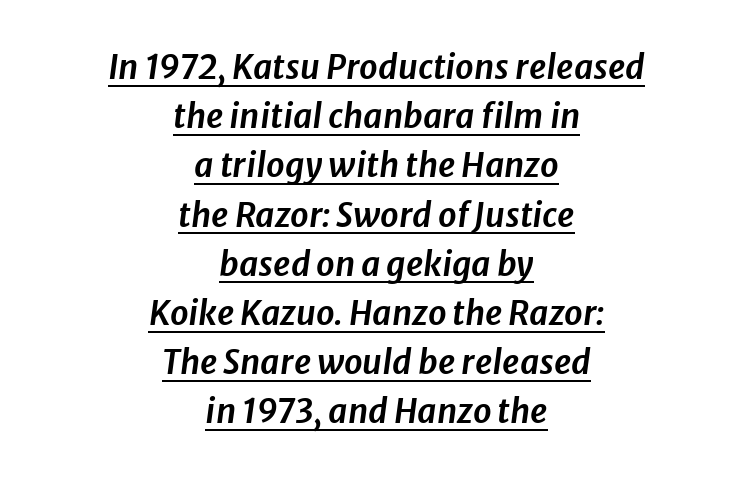
The line-height multiplier appears to be the usual default. Standard letterfit; no display-style spreading of the glyphs. Character widths vary here, with narrow letters taking less room than wide ones. Slant detected: the letters are inclined. The typesetter has applied underlining to the passage shown. One-word summary of the alignment: center.
